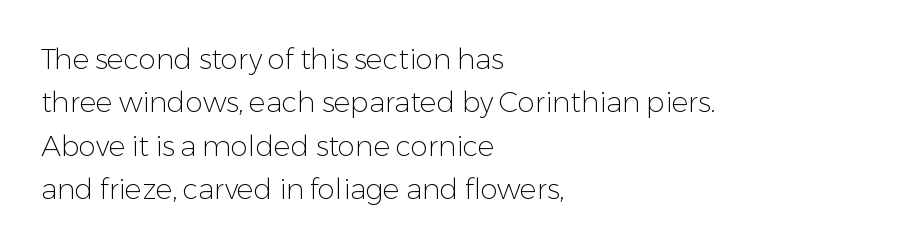
{"serif": "no", "italic": "no", "bold": "no", "weight": "light", "width": "normal", "stroke_contrast": "low", "x_height": "medium", "monospaced": "no", "underline": "no", "align": "left", "line_spacing": "normal", "line_spacing_ratio": 1.55, "letter_spacing": "normal", "letter_spacing_em": 0.0, "glyph_px": 28}
